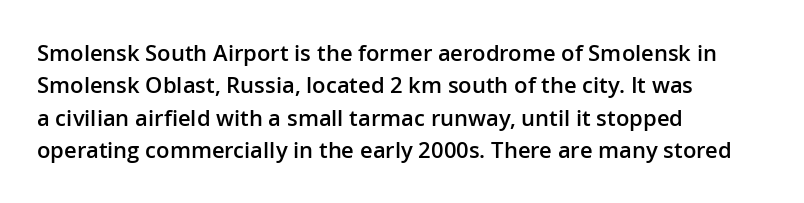
{"italic": "no", "bold": "semi", "underline": "no", "align": "left", "line_spacing": "normal", "line_spacing_ratio": 1.47, "letter_spacing": "normal", "letter_spacing_em": 0.0, "glyph_px": 22}
